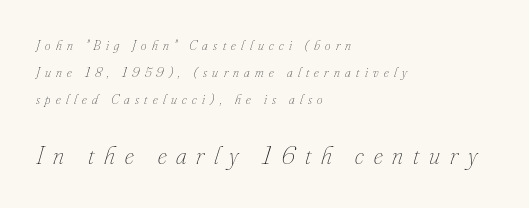
The image shows 26 px text type, italic (leaning right); set left-aligned, loose line spacing (1.94x), unusually wide letter spacing (+0.38 em), not underlined; the second (bottom) block is 1.86x larger.
